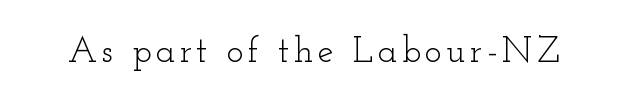
{"serif": "yes", "italic": "no", "bold": "no", "weight": "light", "width": "wide", "stroke_contrast": "low", "x_height": "small", "monospaced": "no", "underline": "no", "glyph_px": 36}
